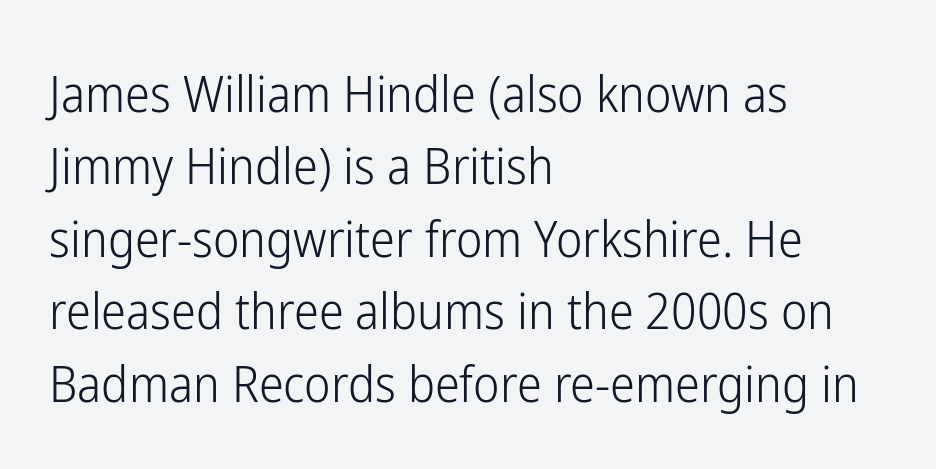
{"serif": "no", "italic": "no", "bold": "no", "weight": "light", "width": "condensed", "stroke_contrast": "low", "x_height": "medium", "monospaced": "no", "underline": "no", "align": "left", "line_spacing": "normal", "line_spacing_ratio": 1.45, "letter_spacing": "normal", "letter_spacing_em": 0.0, "glyph_px": 50}
